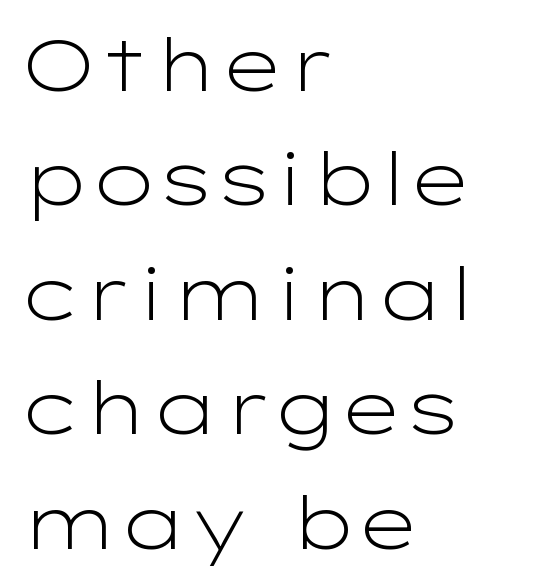
You could not count columns in this text — the font is proportionally spaced. Which margin do the lines hug? The left one — the right edge is uneven. Notice how descenders clear the ascenders below comfortably — that's standard leading. Think standard paragraph weight, or any step lighter than that. The glyphs are unaccompanied by any horizontal stroke below them. Unlike a traditional serif, this face leaves its strokes unadorned.
